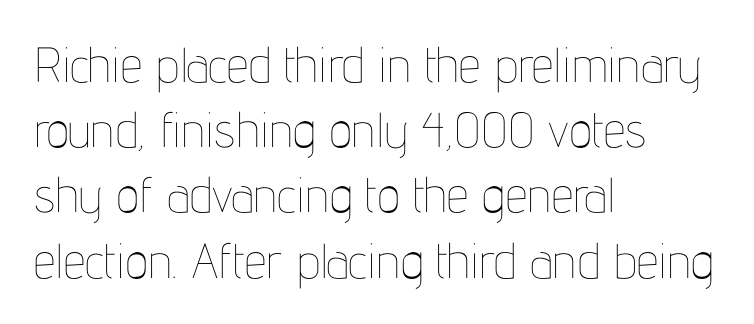
Beneath every word, the page is bare. These glyphs show unthickened strokes, regular width or finer. Every stem runs plumb, perpendicular to the baseline. Glyph-to-glyph distance matches everyday printed text.
